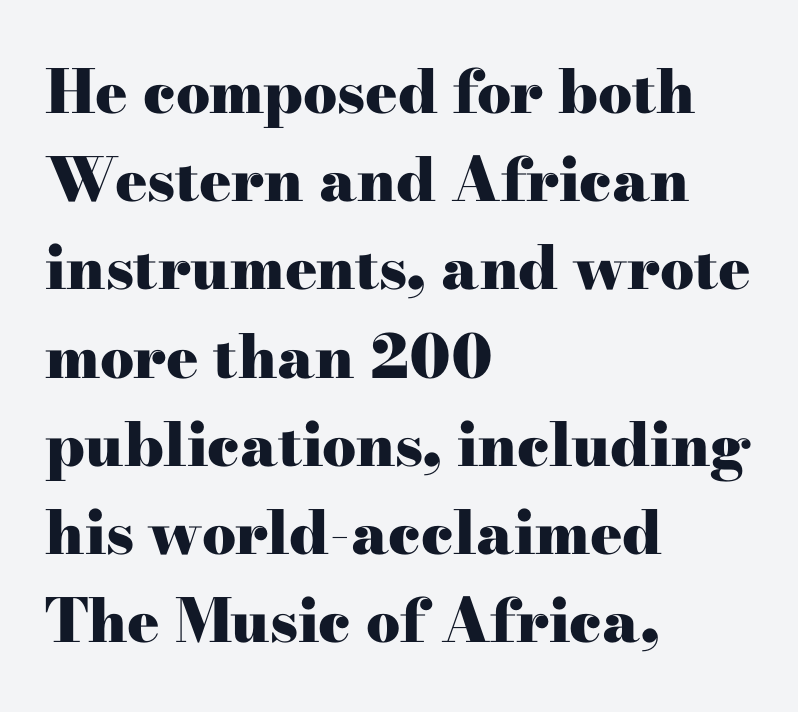
Q: Is the text bold? A: Yes.
Q: Is the text italic (slanted)? A: No, it is upright.
Q: Is the typeface a serif or a sans-serif typeface? A: Serif.
Q: Is the text underlined? A: No.
Q: How is the paragraph aligned? A: Left-aligned.
Q: Is the spacing between letters normal or unusually wide? A: Normal.
Q: Is the spacing between lines tight, normal or loose? A: Normal.
Q: Width (condensed, normal, or wide)? A: Wide.
Q: Stroke contrast? A: High.
Q: x-height? A: Small.
Q: Monospaced? A: No.
